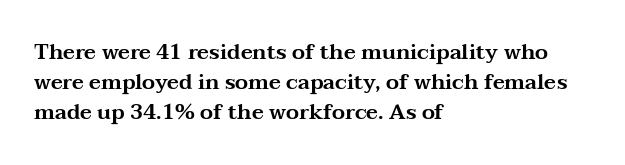
Q: Is the text italic (slanted)? A: No, it is upright.
Q: Is the text underlined? A: No.
Q: How is the paragraph aligned? A: Left-aligned.
Q: Is the spacing between letters normal or unusually wide? A: Normal.
Q: Is the spacing between lines tight, normal or loose? A: Normal.
